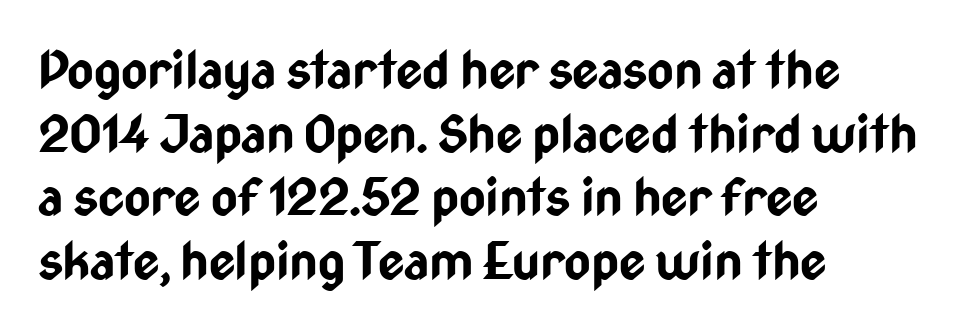
Regarding leading, the lines here are spaced in the standard way. This is sans-serif lettering, the kind often seen on screens and signage. Each row of text sits above clean, open space. A roman cut, with each character standing at attention. Varying glyph widths throughout — classic text-font behaviour. Does the weight exceed regular? Yes, all the way to bold.
